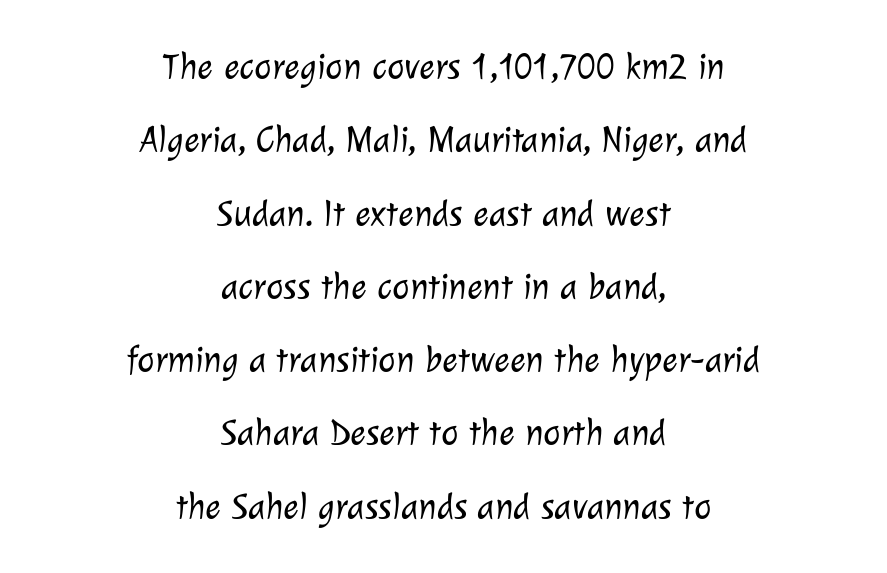
The image shows 37 px light sans-serif type; set centered, loose line spacing (1.98x), normal letter spacing, not underlined; low stroke contrast and a medium x-height.
